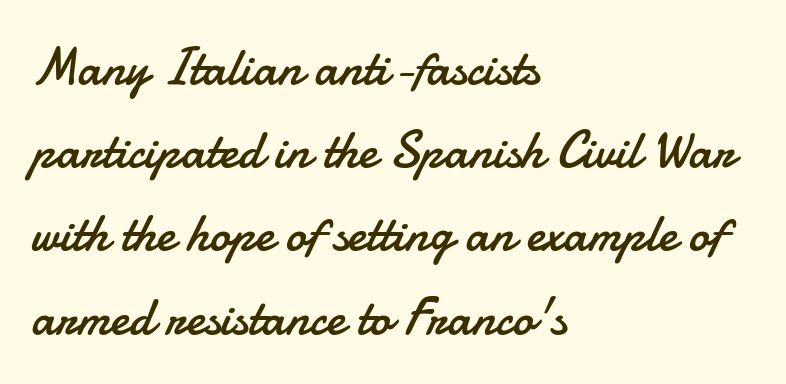
Q: Is the text bold? A: No.
Q: Is the text italic (slanted)? A: Yes.
Q: Is the typeface a serif or a sans-serif typeface? A: Sans-serif.
Q: Is the text underlined? A: No.
Q: How is the paragraph aligned? A: Left-aligned.
Q: Is the spacing between letters normal or unusually wide? A: Normal.
Q: Is the spacing between lines tight, normal or loose? A: Normal.
Q: Width (condensed, normal, or wide)? A: Normal.
Q: Stroke contrast? A: Low.
Q: x-height? A: Small.
Q: Monospaced? A: No.
